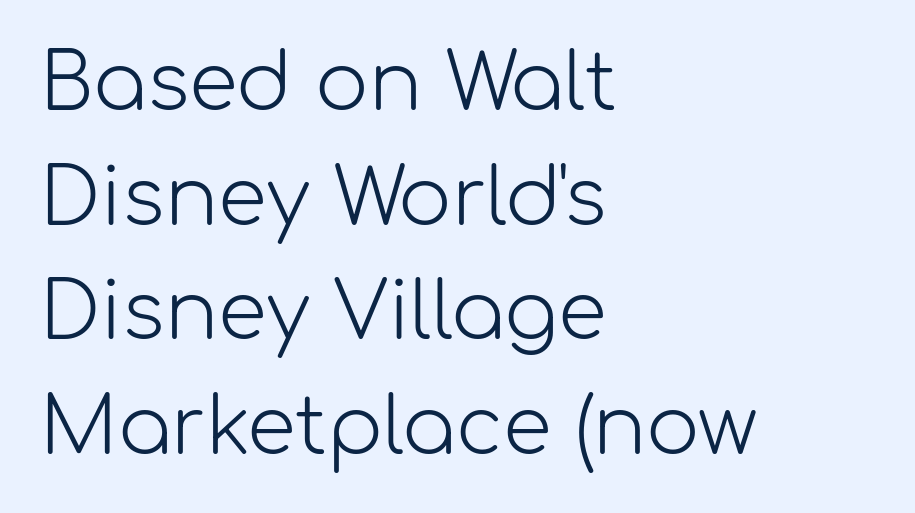
{"serif": "no", "italic": "no", "bold": "no", "weight": "light", "width": "normal", "stroke_contrast": "low", "x_height": "medium", "monospaced": "no", "underline": "no", "align": "left", "line_spacing": "normal", "line_spacing_ratio": 1.45, "letter_spacing": "normal", "letter_spacing_em": 0.0, "glyph_px": 79}
